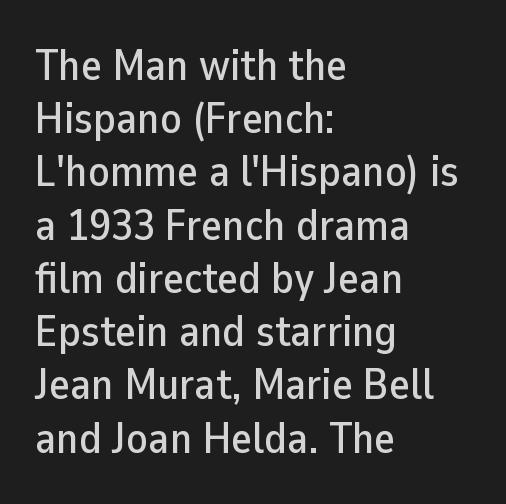
{"serif": "no", "italic": "no", "width": "normal", "stroke_contrast": "low", "x_height": "medium", "monospaced": "no", "underline": "no", "align": "left", "line_spacing_ratio": 1.21, "letter_spacing": "normal", "letter_spacing_em": 0.0, "glyph_px": 44}
